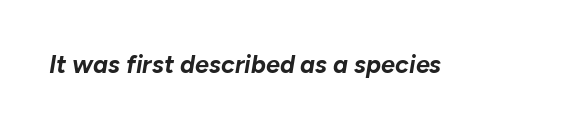
The image shows 25 px bold type, italic (leaning right); set normal letter spacing, not underlined.
